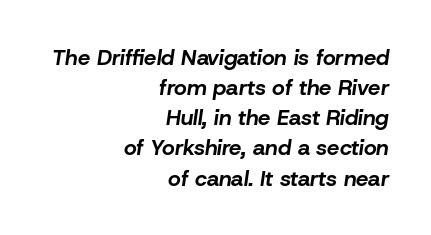
Q: Is the text bold? A: Yes.
Q: Is the text italic (slanted)? A: Yes, it leans right by about 8 degrees.
Q: Is the text underlined? A: No.
Q: How is the paragraph aligned? A: Right-aligned.
Q: Is the spacing between letters normal or unusually wide? A: Normal.
Q: Is the spacing between lines tight, normal or loose? A: Normal.
